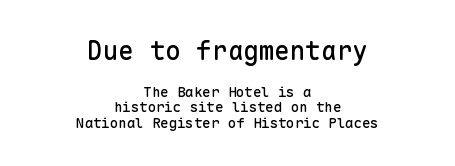
These lines keep a tight, regular rhythm from letter to letter. Compare the two chunks: the upper has the greater cap height. The leading is snug, giving the passage a crowded texture. Every character sits straight up, as roman type does. Anything drawn beneath the words? Only blank space.
